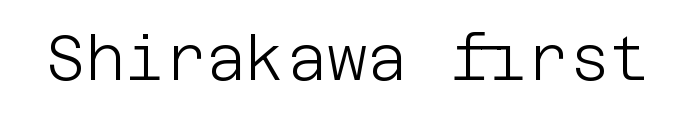
{"serif": "no", "italic": "no", "bold": "no", "weight": "light", "width": "normal", "stroke_contrast": "low", "x_height": "large", "underline": "no", "letter_spacing": "normal", "letter_spacing_em": 0.0, "glyph_px": 62}
